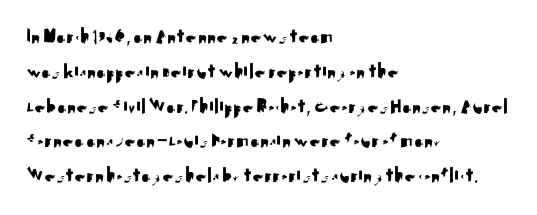
The image shows 22 px text type, upright; set left-aligned, normal line spacing (1.58x), normal letter spacing, not underlined.
